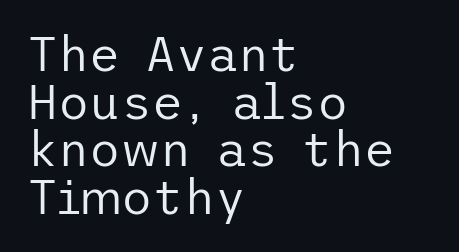
Q: Is the text bold? A: No.
Q: Is the text italic (slanted)? A: No, it is upright.
Q: Is the typeface a serif or a sans-serif typeface? A: Sans-serif.
Q: Is the text underlined? A: No.
Q: How is the paragraph aligned? A: Left-aligned.
Q: Is the spacing between letters normal or unusually wide? A: Normal.
Q: Is the spacing between lines tight, normal or loose? A: Tight.
Q: Width (condensed, normal, or wide)? A: Normal.
Q: Stroke contrast? A: Low.
Q: x-height? A: Medium.
